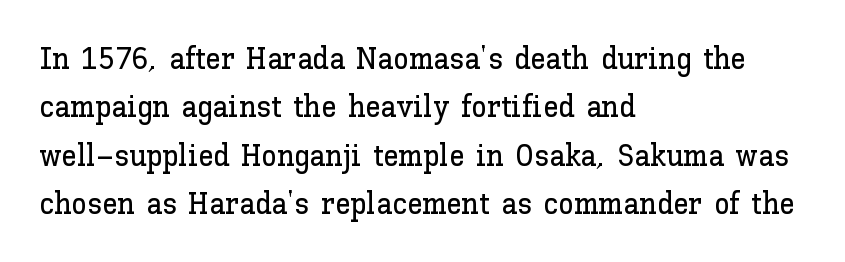
The image shows 31 px text type, upright; set left-aligned, normal line spacing (1.56x), normal letter spacing, not underlined; low stroke contrast and a medium x-height.
